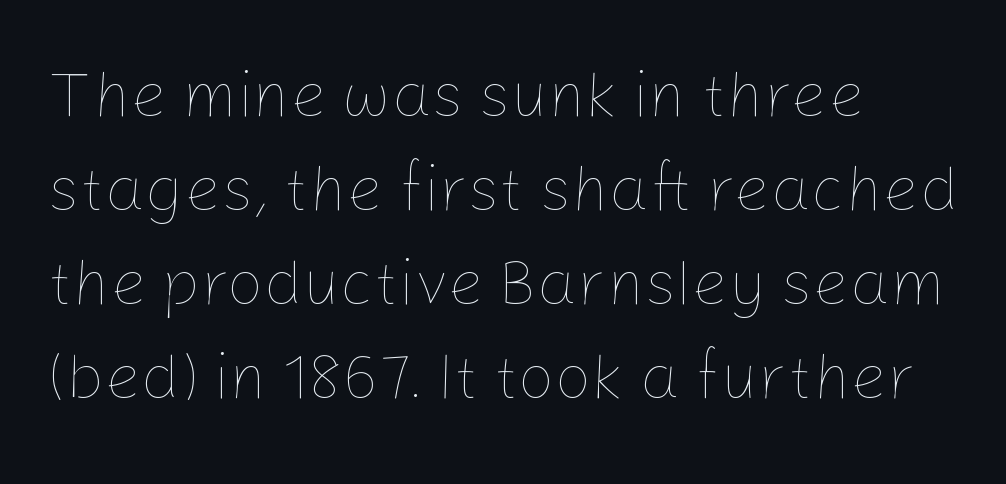
Vertical spacing — default. Is this a heavy cut? Hardly; it is regular or lighter. Do the characters align in a grid? No, the font is proportional. The horizontal fit of the characters is conventional and even. Casual observation: everything's shoved over to the left.
